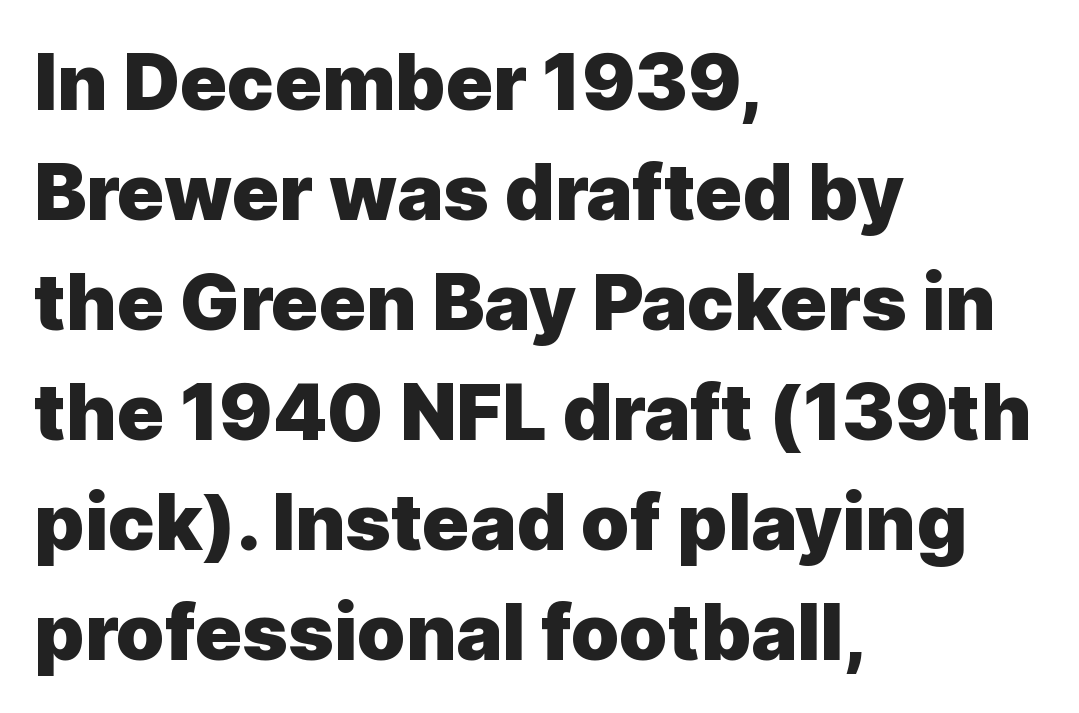
The face used here is a sans, in the tradition of grotesques and geometrics. The compositor pushed each line to the left boundary. Each letter keeps its own natural width here, so spacing adapts to shape. You can tell it's not italic because the verticals are truly vertical.
